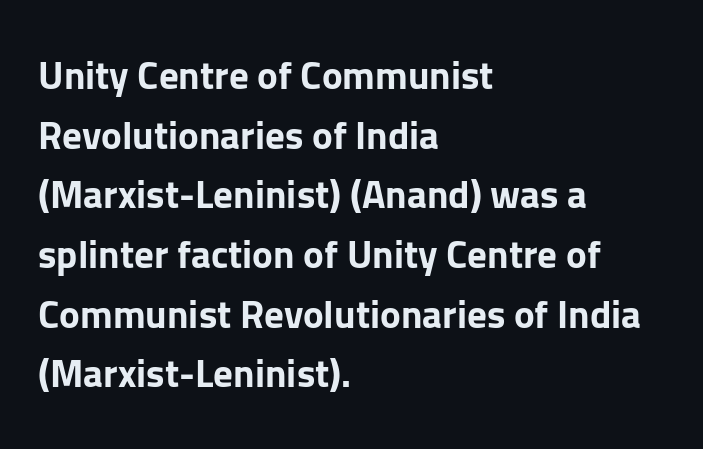
Leftover space on each line is placed entirely after the last word. Think of a printed novel: that variable character pitch is what you see here. Rule under the text: the space is simply empty. Serif or sans? Sans — the stroke terminals are bare. Short note: letters normally spaced.
